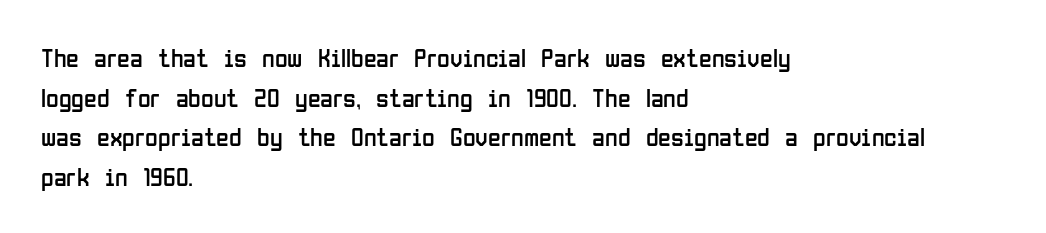
The block of text has a typical density, with ordinary space between rows. The line texture is even and compact thanks to regular tracking. Nothing heavy about these letters — not bold at all. Which margin do the lines hug? The left one — the right edge is uneven.
